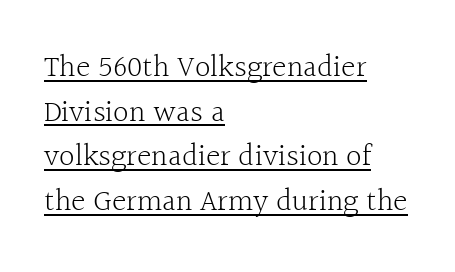
The image shows 31 px light serif type, upright; set left-aligned, normal line spacing (1.44x), normal letter spacing, underlined; a medium x-height.
